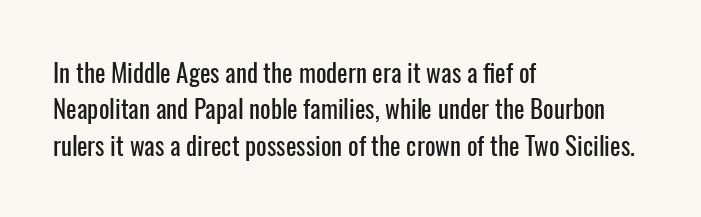
{"italic": "no", "underline": "no", "align": "left", "line_spacing": "normal", "line_spacing_ratio": 1.46, "letter_spacing": "normal", "letter_spacing_em": 0.0, "glyph_px": 25}
